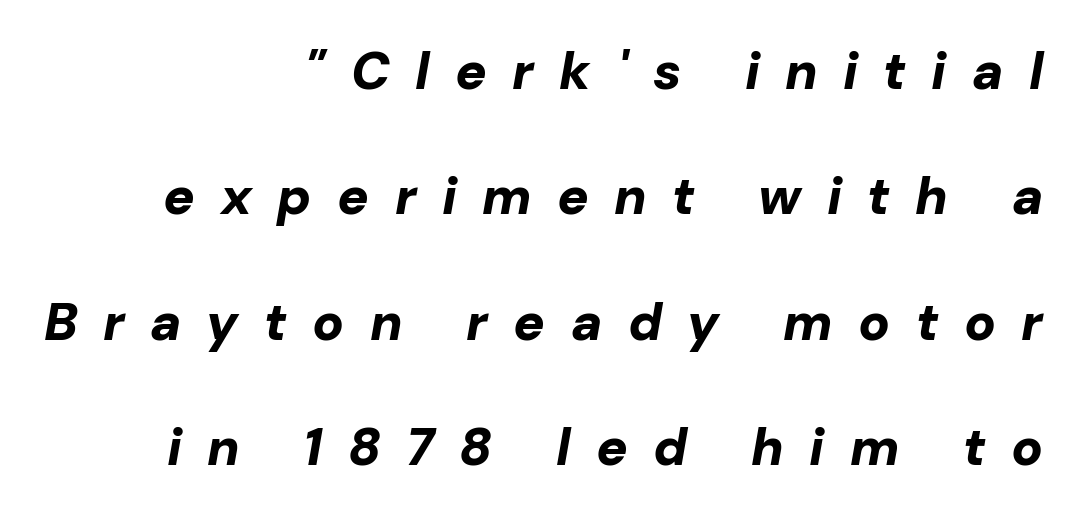
If you drew a ruler down the right edge, every line would touch it. A typesetter would call this heavily tracked-out type. Note the varied advance widths — an 'i' is clearly narrower than an 'm'. There's an unmistakable incline to the writing here. Nobody drew a line under any word here. These lines stand farther apart than default settings would place them.
